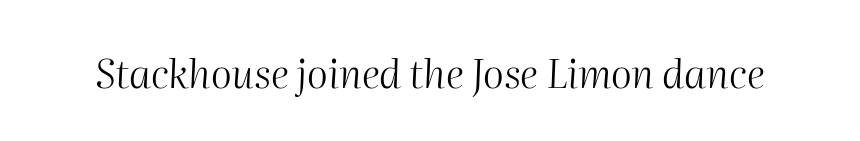
Q: Is the text bold? A: No.
Q: Is the text italic (slanted)? A: Yes, it leans right by about 2 degrees.
Q: Is the text underlined? A: No.
Q: Is the spacing between letters normal or unusually wide? A: Normal.
Q: Width (condensed, normal, or wide)? A: Normal.
Q: Stroke contrast? A: Medium.
Q: x-height? A: Medium.
Q: Monospaced? A: No.
